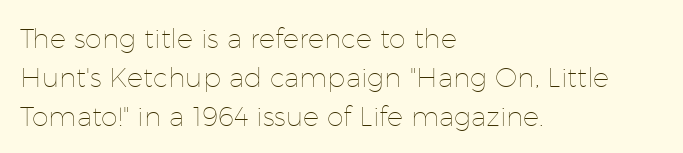
{"italic": "no", "bold": "no", "underline": "no", "align": "left", "line_spacing": "normal", "line_spacing_ratio": 1.45, "letter_spacing": "normal", "letter_spacing_em": 0.0, "glyph_px": 27}
